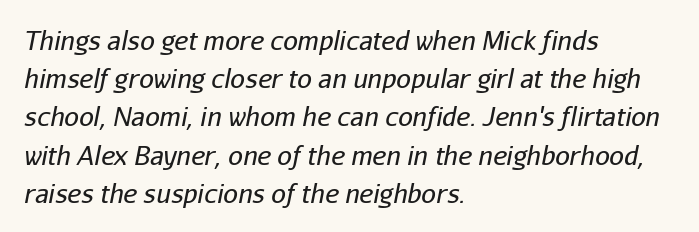
The image shows 26 px text type, italic (leaning right); set left-aligned, normal line spacing (1.47x), normal letter spacing, not underlined.
